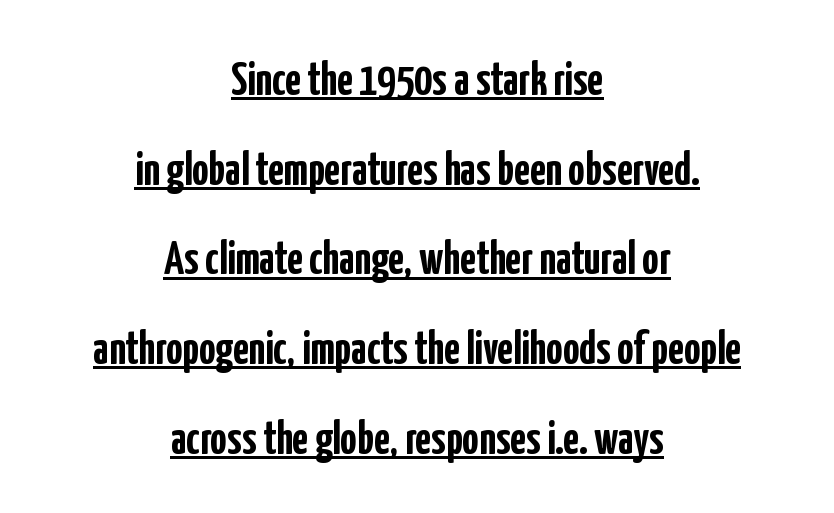
This sample trades compactness for vertical openness between lines. Pretty heavy lettering here — definitely bold. Notice how a bar underscores the lettering throughout. Is the letter spacing exaggerated? No — it looks like the ordinary default.
